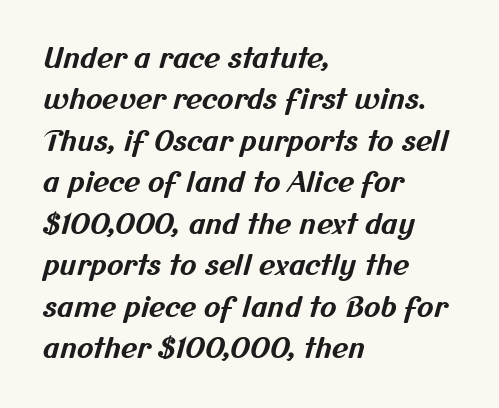
Looks like regular typesetting: each glyph gets only the width it needs. Tracking here is standard; glyphs follow each other at the usual distance. Typeset ragged right — the left edge is the straight one. Look at the bottom of the vertical strokes: they stop flat, with no serifs. Pretty heavy lettering here — definitely bold. The leading is moderate, giving the passage an even texture.
